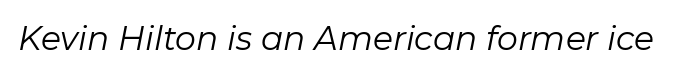
Is the type slanted? Yes — the strokes lean at a clear angle. These lines keep a tight, regular rhythm from letter to letter. Plain, unruled lines of type. These lines are rendered in a variable-pitch font. Weight: regular or lighter.
